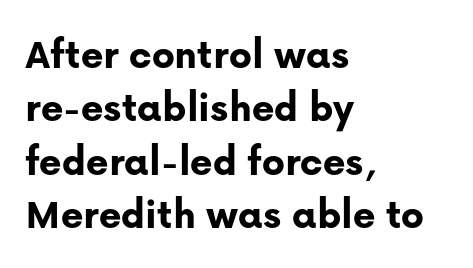
The characters display no serif detailing; their extremities are plain. No italicization has been applied; the sample stays upright. Heavy-handed strokes throughout: this text is bold. The face used here is proportionally spaced, like ordinary book or web type. Anything drawn beneath the words? Only blank space.
